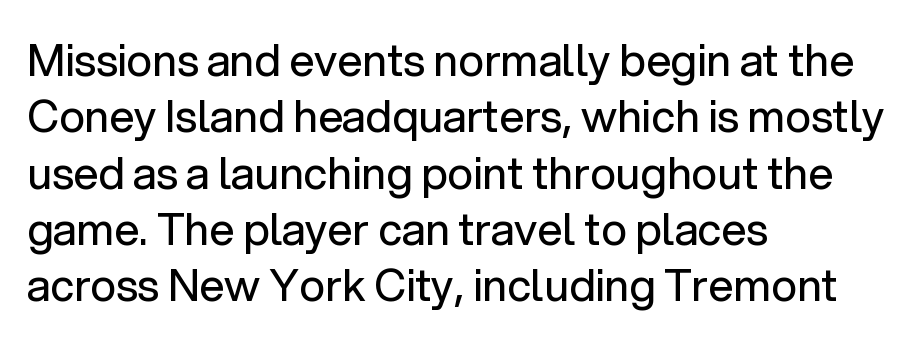
No letter is thick-stroked: the sample isn't bold. The rendering uses a moderate line-height, typical for paragraphs. The rendering uses natural spacing where letterforms have individual widths. Each line starts at the same left margin while the right side varies. In terms of letterform style, serifs are entirely absent.
